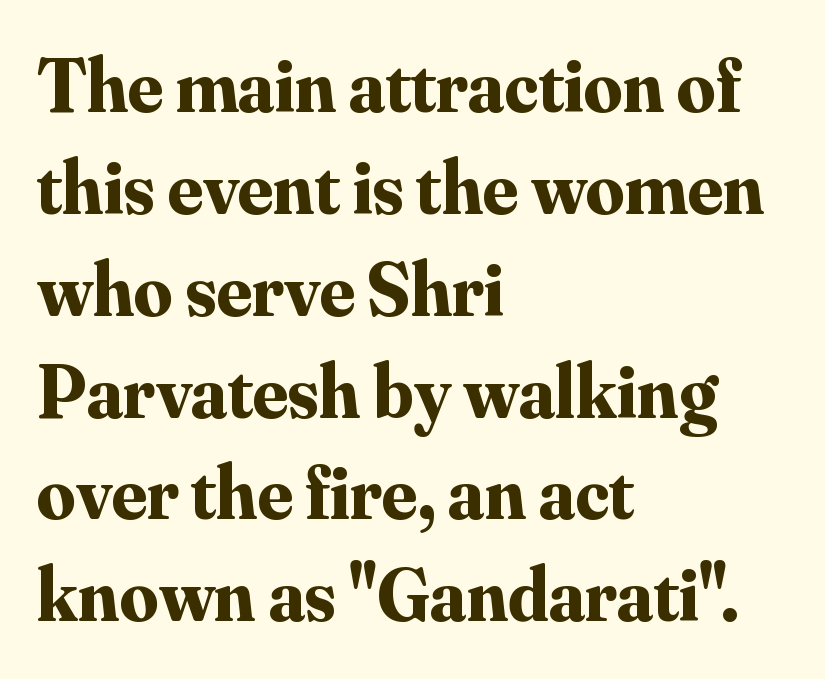
A bare baseline throughout the passage. Does the lettering tilt? It doesn't — this is upright. Do the characters align in a grid? No, the font is proportional. Are there feet on the stems? There are — it's a serif. Observe the ordinary spacing: letters are neighbours, not strangers.
